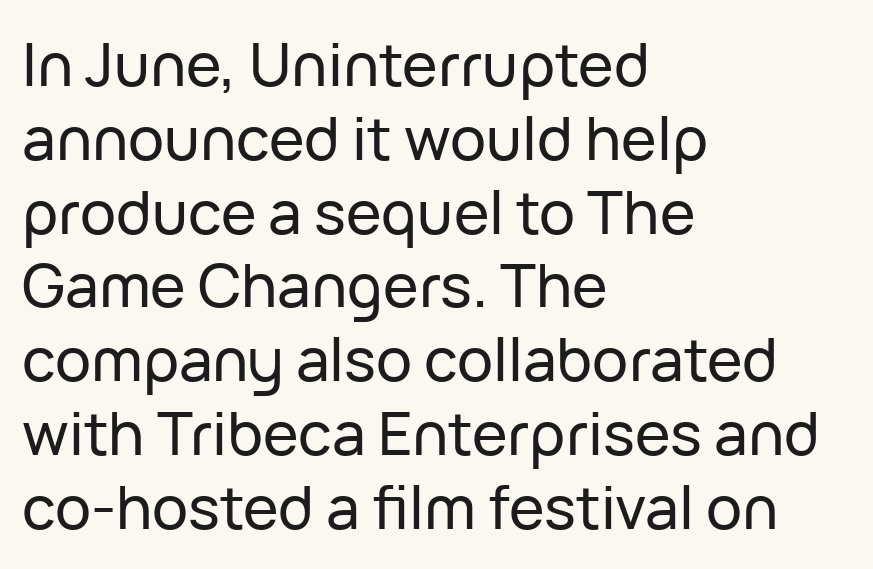
Bare-footed words on every line. Short note: letters normally spaced. The passage shown is typed in a proportional face where columns would drift. One-word summary of the alignment: left.
